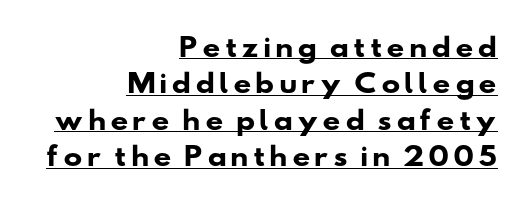
Q: Is the text bold? A: Yes.
Q: Is the text underlined? A: Yes.
Q: How is the paragraph aligned? A: Right-aligned.
Q: Is the spacing between lines tight, normal or loose? A: Normal.
